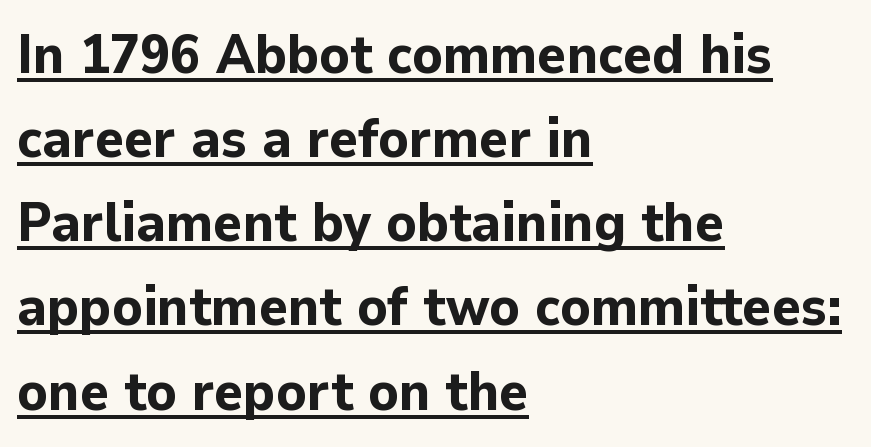
Q: Is the text bold? A: Yes.
Q: Is the text italic (slanted)? A: No, it is upright.
Q: Is the typeface a serif or a sans-serif typeface? A: Sans-serif.
Q: Is the text underlined? A: Yes.
Q: How is the paragraph aligned? A: Left-aligned.
Q: Is the spacing between letters normal or unusually wide? A: Normal.
Q: Is the spacing between lines tight, normal or loose? A: Normal.
Q: Width (condensed, normal, or wide)? A: Normal.
Q: Stroke contrast? A: Low.
Q: x-height? A: Medium.
Q: Monospaced? A: No.
